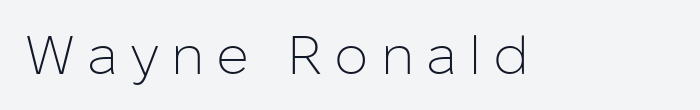
{"serif": "no", "italic": "no", "bold": "no", "weight": "light", "width": "normal", "stroke_contrast": "low", "x_height": "medium", "monospaced": "no", "underline": "no", "letter_spacing": "wide", "letter_spacing_em": 0.22, "glyph_px": 54}
